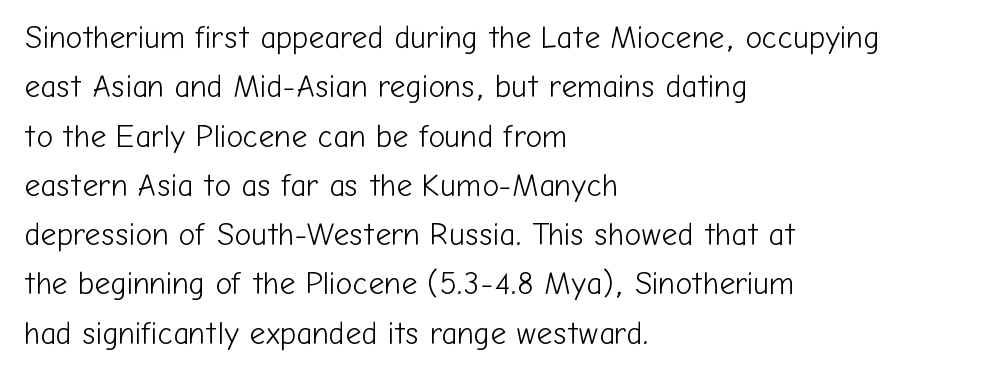
{"serif": "no", "italic": "no", "bold": "no", "weight": "light", "width": "normal", "stroke_contrast": "low", "x_height": "medium", "monospaced": "no", "underline": "no", "align": "left", "line_spacing": "normal", "line_spacing_ratio": 1.59, "letter_spacing": "normal", "letter_spacing_em": 0.0, "glyph_px": 31}
